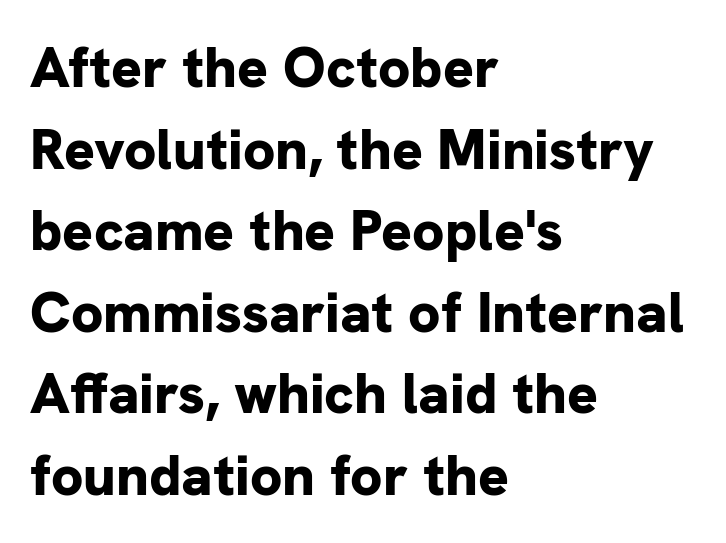
Q: Is the text bold? A: Yes.
Q: Is the text italic (slanted)? A: No, it is upright.
Q: Is the typeface a serif or a sans-serif typeface? A: Sans-serif.
Q: Is the text underlined? A: No.
Q: How is the paragraph aligned? A: Left-aligned.
Q: Is the spacing between letters normal or unusually wide? A: Normal.
Q: Is the spacing between lines tight, normal or loose? A: Normal.
Q: Width (condensed, normal, or wide)? A: Normal.
Q: Stroke contrast? A: Low.
Q: x-height? A: Medium.
Q: Monospaced? A: No.
